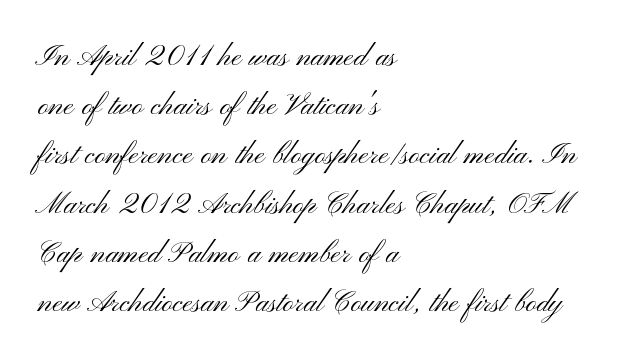
The image shows 37 px light, wide sans-serif type; set left-aligned, normal line spacing (1.33x), normal letter spacing, not underlined; medium stroke contrast and a small x-height.
